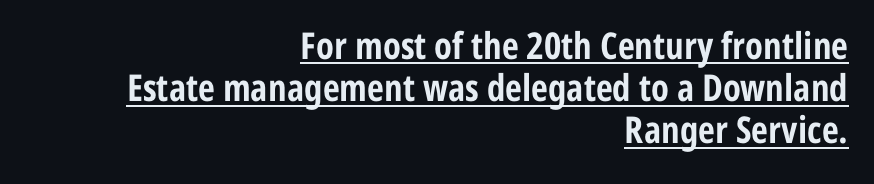
Q: Is the text bold? A: Yes.
Q: Is the text italic (slanted)? A: No, it is upright.
Q: Is the typeface a serif or a sans-serif typeface? A: Sans-serif.
Q: Is the text underlined? A: Yes.
Q: How is the paragraph aligned? A: Right-aligned.
Q: Is the spacing between letters normal or unusually wide? A: Normal.
Q: Is the spacing between lines tight, normal or loose? A: Tight.
Q: Width (condensed, normal, or wide)? A: Condensed.
Q: Stroke contrast? A: Low.
Q: x-height? A: Medium.
Q: Monospaced? A: No.
